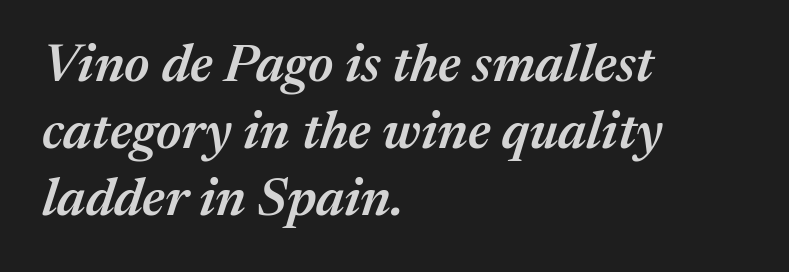
Line beginnings align vertically; line endings do not. These lines were composed using italics. The line texture is even and compact thanks to regular tracking. The area under the type is left untouched. Varying glyph widths throughout — classic text-font behaviour. Stems and bowls a touch heavier than normal — semibold.
